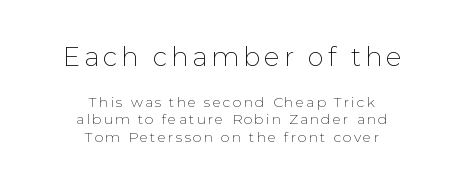
{"italic": "no", "bold": "no", "underline": "no", "align": "center", "line_spacing_ratio": 1.24, "larger_block": "first", "size_ratio": 1.86, "glyph_px": 26}
